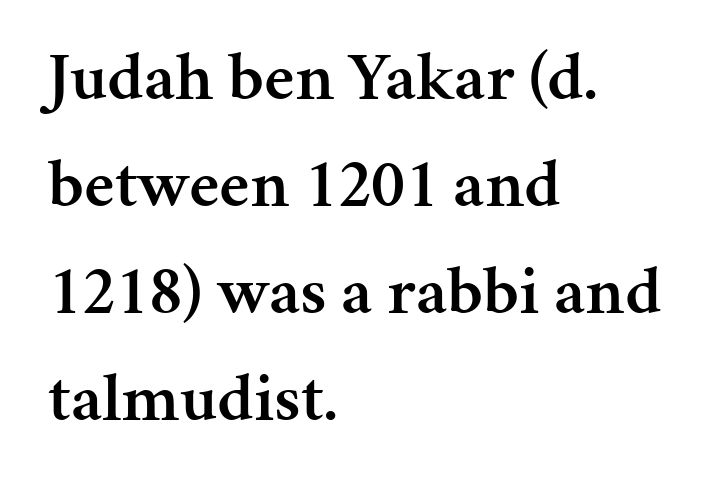
Q: Is the text bold? A: Semi-bold.
Q: Is the text italic (slanted)? A: No, it is upright.
Q: Is the typeface a serif or a sans-serif typeface? A: Serif.
Q: Is the text underlined? A: No.
Q: How is the paragraph aligned? A: Left-aligned.
Q: Is the spacing between letters normal or unusually wide? A: Normal.
Q: Is the spacing between lines tight, normal or loose? A: Normal.
Q: Width (condensed, normal, or wide)? A: Normal.
Q: Stroke contrast? A: Medium.
Q: x-height? A: Medium.
Q: Monospaced? A: No.
